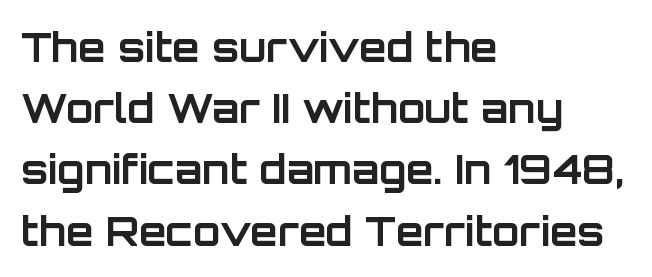
The specimen omits any rule beneath the text block's lines. The letters advance in unequal steps, a hallmark of proportional type. Standard letterfit; no display-style spreading of the glyphs. Quick note: not italic, upright. Letterform terminals end flat and unadorned throughout the passage.
